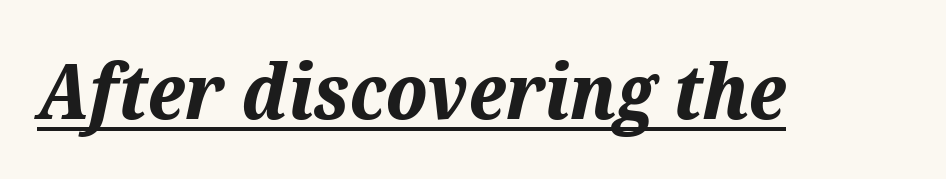
The image shows 76 px bold type, italic (leaning right); set normal letter spacing, underlined; medium stroke contrast and a medium x-height.
